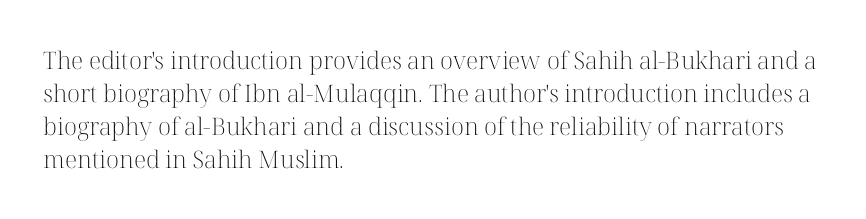
The image shows 24 px text type, upright; set left-aligned, normal line spacing (1.37x), normal letter spacing, not underlined.
